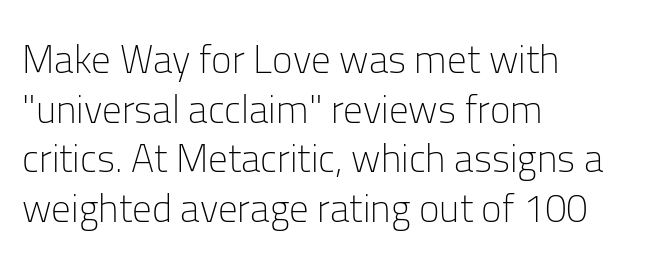
{"serif": "no", "italic": "no", "bold": "no", "weight": "light", "width": "normal", "stroke_contrast": "low", "x_height": "medium", "monospaced": "no", "underline": "no", "align": "left", "line_spacing": "normal", "line_spacing_ratio": 1.27, "letter_spacing": "normal", "letter_spacing_em": 0.0, "glyph_px": 39}
